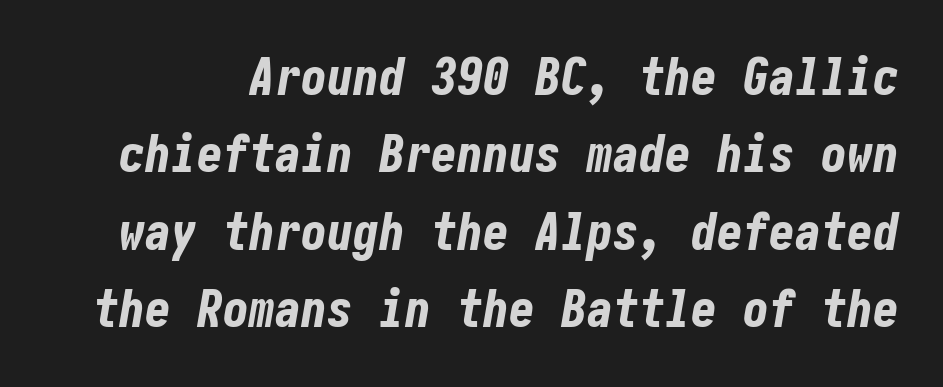
Q: Is the text bold? A: Yes.
Q: Is the text italic (slanted)? A: Yes, it leans right by about 10 degrees.
Q: Is the text underlined? A: No.
Q: Is the spacing between letters normal or unusually wide? A: Normal.
Q: Is the spacing between lines tight, normal or loose? A: Normal.
Q: Width (condensed, normal, or wide)? A: Condensed.
Q: Stroke contrast? A: Low.
Q: x-height? A: Medium.
